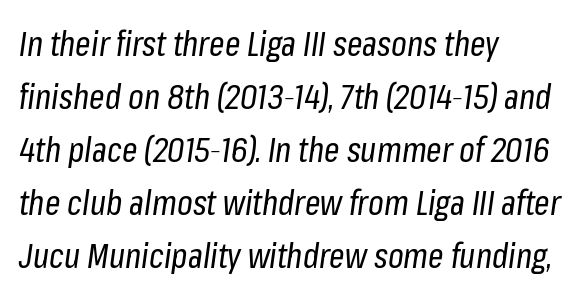
Compared with a typical body face, this is equally light or lighter still. Decoration check: the copy has no underline. Think of a printed novel: that variable character pitch is what you see here. This sample uses an oblique cut, with every glyph tilted off the vertical.
